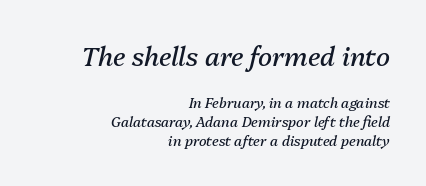
{"italic": "yes", "lean": "right", "slant_degrees": 13, "bold": "no", "underline": "no", "align": "right", "line_spacing": "normal", "line_spacing_ratio": 1.35, "letter_spacing": "normal", "letter_spacing_em": 0.0, "larger_block": "first", "size_ratio": 1.86, "glyph_px": 26}
